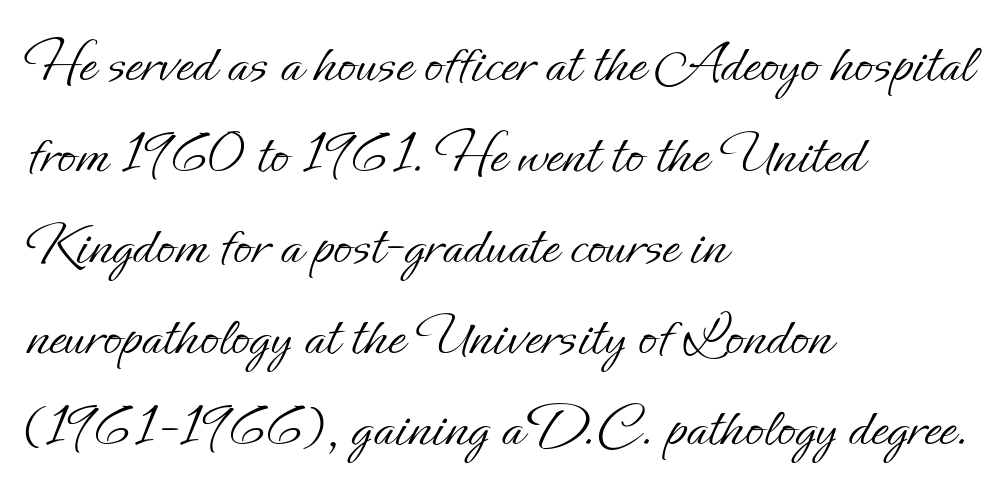
Q: Is the text bold? A: No.
Q: Is the text italic (slanted)? A: Yes.
Q: Is the text underlined? A: No.
Q: How is the paragraph aligned? A: Left-aligned.
Q: Is the spacing between letters normal or unusually wide? A: Normal.
Q: Is the spacing between lines tight, normal or loose? A: Normal.
Q: Width (condensed, normal, or wide)? A: Normal.
Q: Stroke contrast? A: Low.
Q: x-height? A: Small.
Q: Monospaced? A: No.
